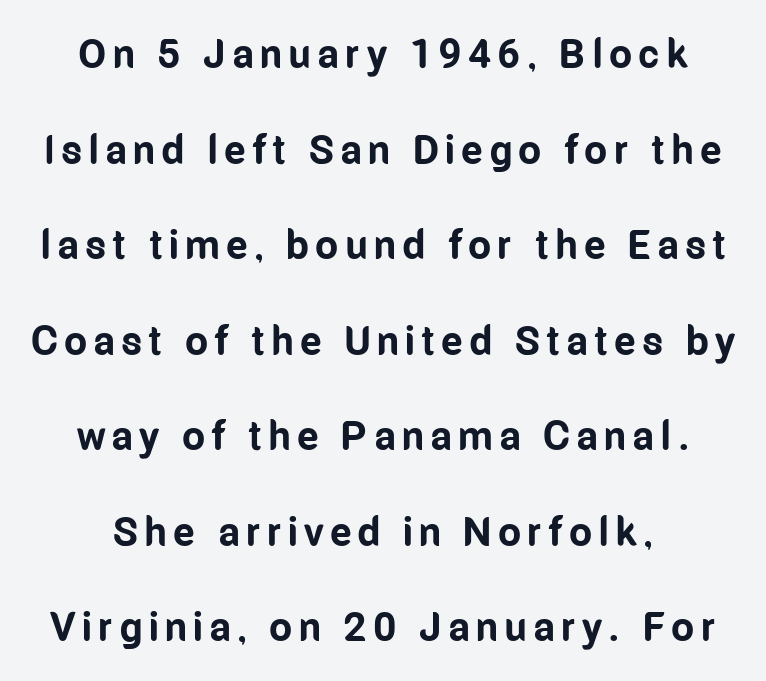
The image shows 41 px bold, condensed sans-serif type, upright; set loose line spacing (2.33x), not underlined; low stroke contrast and a medium x-height.
